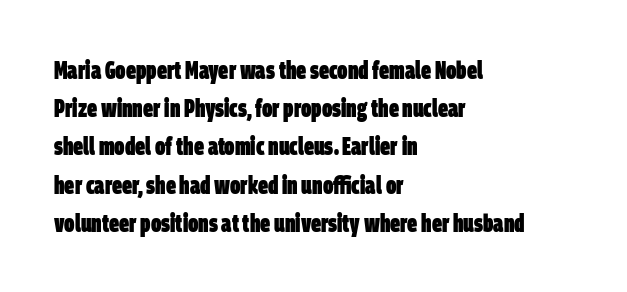
The image shows 25 px bold type; set left-aligned, normal line spacing (1.53x), normal letter spacing, not underlined.
